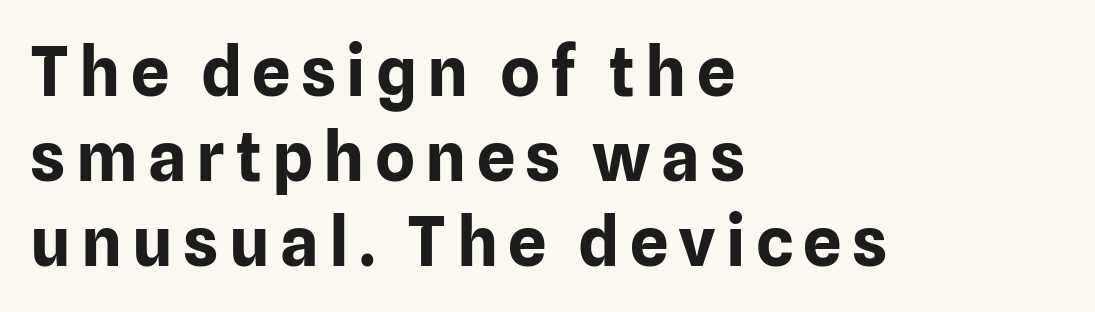
{"serif": "no", "italic": "no", "bold": "yes", "weight": "bold", "width": "normal", "stroke_contrast": "low", "x_height": "medium", "monospaced": "no", "underline": "no", "align": "left", "line_spacing": "normal", "line_spacing_ratio": 1.25, "glyph_px": 68}
